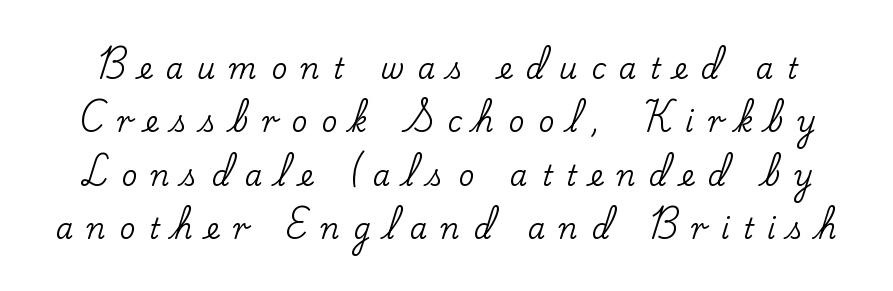
Q: Is the text italic (slanted)? A: Yes.
Q: Is the typeface a serif or a sans-serif typeface? A: Serif.
Q: Is the text underlined? A: No.
Q: Is the spacing between letters normal or unusually wide? A: Unusually wide.
Q: Is the spacing between lines tight, normal or loose? A: Loose.
Q: Width (condensed, normal, or wide)? A: Normal.
Q: Stroke contrast? A: Low.
Q: x-height? A: Small.
Q: Monospaced? A: No.
